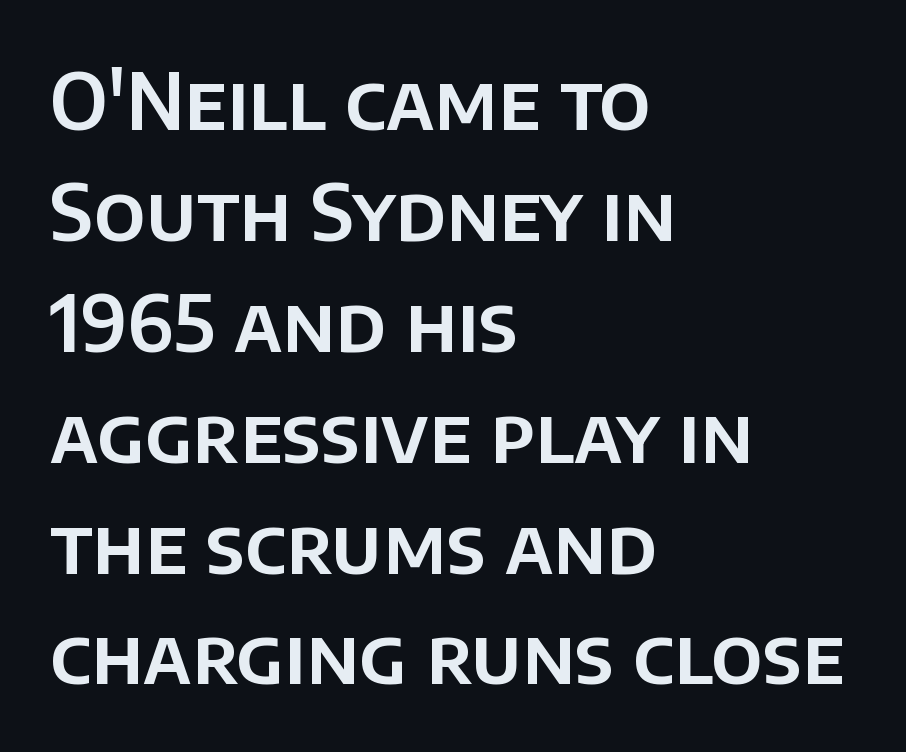
This is roman type, the default non-slanted kind. Normally led — the rows are evenly, conventionally spaced. Nothing unusual about the tracking: characters are spaced as the font intends. Bare-footed words on every line.
